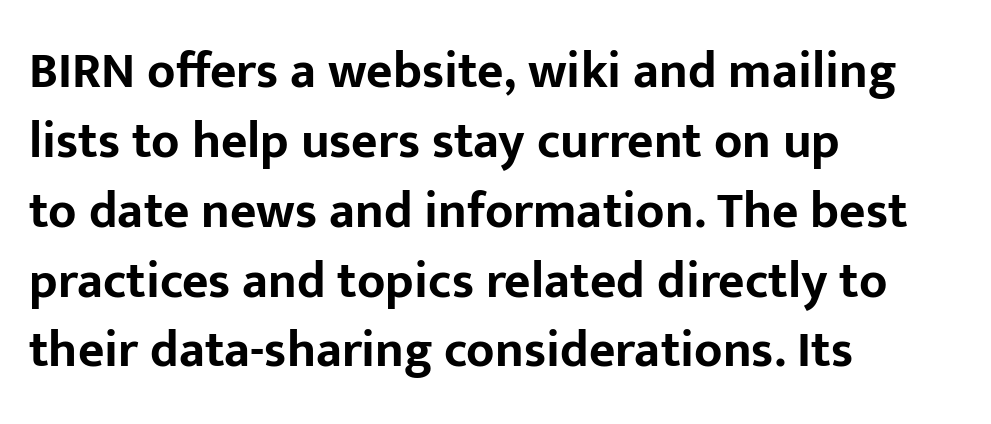
Stroke thickness is high; the sample reads as a true bold. Quick note: not italic, upright. Plain, unruled lines of type. The characters display no serif detailing; their extremities are plain. Looks like regular typesetting: each glyph gets only the width it needs. What stands out about the letter spacing? Nothing — it is the standard amount.
